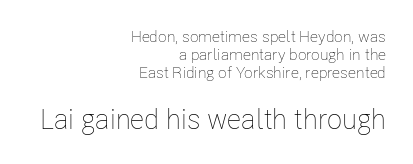
Q: Is the text bold? A: No.
Q: Is the text italic (slanted)? A: No, it is upright.
Q: Is the text underlined? A: No.
Q: How is the paragraph aligned? A: Right-aligned.
Q: Is the spacing between letters normal or unusually wide? A: Normal.
Q: Is the spacing between lines tight, normal or loose? A: Tight.
Q: Which block of text is set in a larger size, the first (top) or the second (bottom)? A: The second (bottom) one.
Q: Width (condensed, normal, or wide)? A: Condensed.
Q: Stroke contrast? A: Low.
Q: x-height? A: Medium.
Q: Monospaced? A: No.
